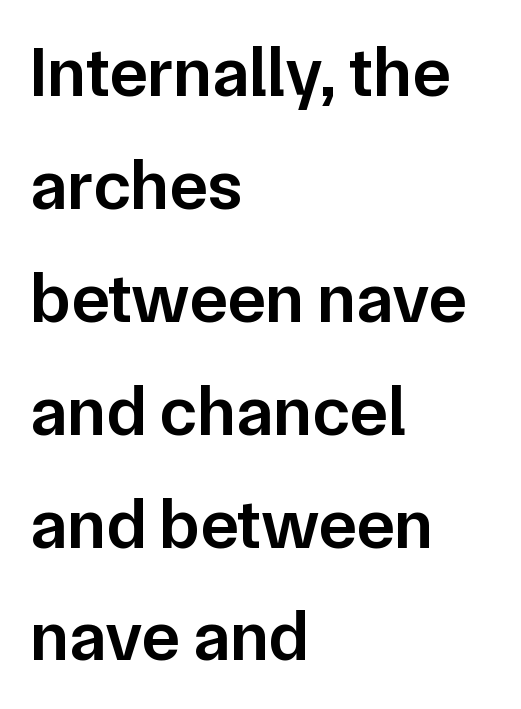
{"serif": "no", "italic": "no", "bold": "semi", "weight": "semibold", "width": "normal", "stroke_contrast": "low", "x_height": "medium", "monospaced": "no", "underline": "no", "align": "left", "line_spacing": "normal", "line_spacing_ratio": 1.59, "letter_spacing": "normal", "letter_spacing_em": 0.0, "glyph_px": 71}
